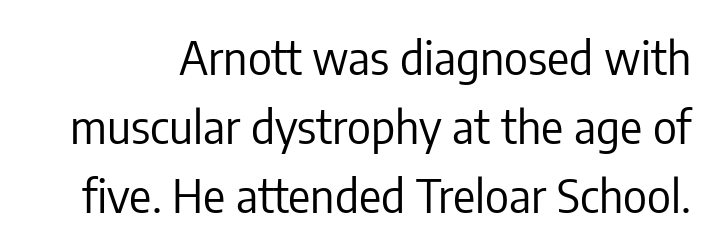
Vertically, the passage feels balanced, rows spaced as you'd expect. Italic? Not at all — the glyphs are vertical. Heaviness? Minimal to ordinary, like unemphasized prose. Anything drawn beneath the words? Only blank space. The face used here is rendered with its standard letterfit.
